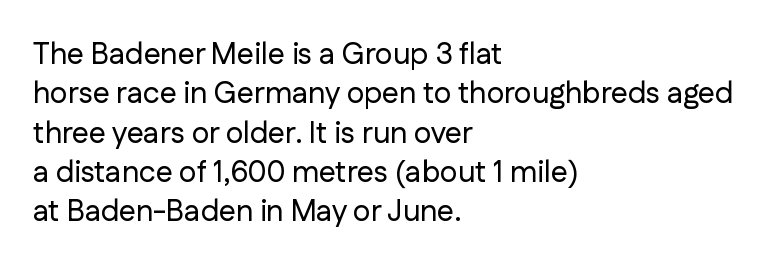
The image shows 30 px sans-serif type, upright; set left-aligned, normal line spacing (1.31x), normal letter spacing, not underlined; low stroke contrast and a medium x-height.
